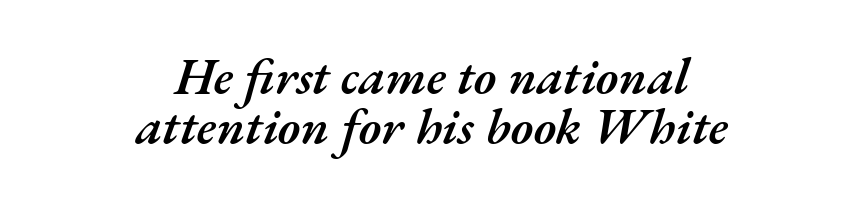
The image shows 51 px semibold type, italic (leaning right); set centered, tight line spacing (0.98x), normal letter spacing, not underlined; medium stroke contrast and a small x-height.
